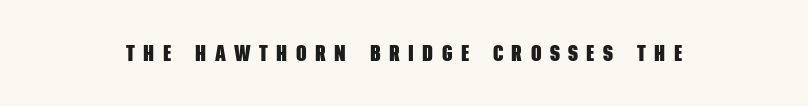
The image shows 23 px bold type; set unusually wide letter spacing (+0.37 em), not underlined.
